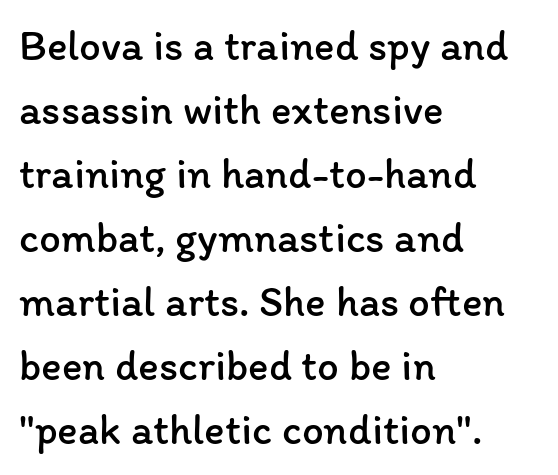
The image shows 43 px regular-weight type, upright; set left-aligned, normal line spacing (1.49x), normal letter spacing, not underlined; low stroke contrast and a medium x-height.
